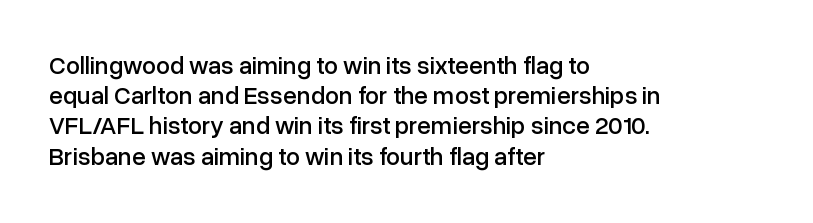
The image shows 25 px text type, upright; set left-aligned, line spacing 1.21x, normal letter spacing, not underlined.
